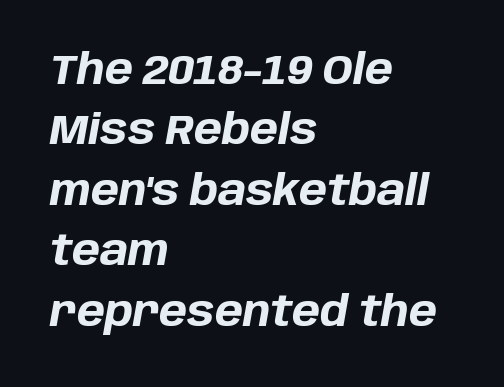
The letters are slanted; this is an italic face. Chunky letters — that's bold for sure. The string is rendered with underlining switched off. Is this a fixed-width face? No — the glyphs have proportional, varying widths. The type is set solid horizontally, with unmodified tracking. This sample is left-justified, so line endings fall wherever the words run out.
